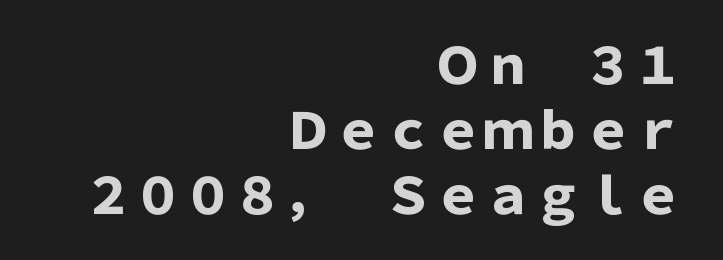
The image shows 50 px heavy sans-serif type, upright; set right-aligned, normal line spacing (1.3x), normal letter spacing, not underlined; low stroke contrast and a medium x-height.
